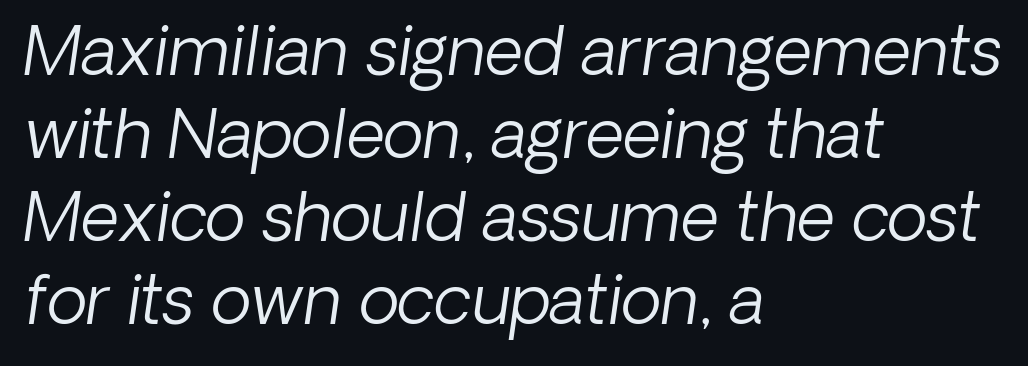
Q: Is the text bold? A: No.
Q: Is the text italic (slanted)? A: Yes, it leans right by about 8 degrees.
Q: Is the text underlined? A: No.
Q: How is the paragraph aligned? A: Left-aligned.
Q: Is the spacing between letters normal or unusually wide? A: Normal.
Q: Width (condensed, normal, or wide)? A: Normal.
Q: Stroke contrast? A: Low.
Q: x-height? A: Medium.
Q: Monospaced? A: No.
